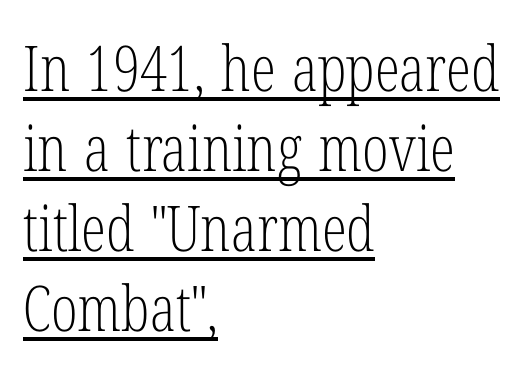
These lines were composed using upright roman letters. What stands out about the letter spacing? Nothing — it is the standard amount. These characters rest on top of a visible drawn line. One glance says typical: line gaps are just what's usual.
